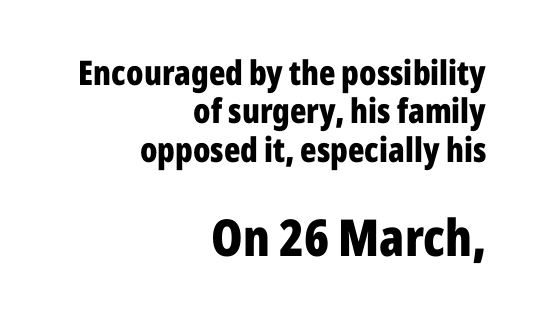
{"serif": "no", "italic": "no", "bold": "yes", "weight": "bold", "width": "condensed", "stroke_contrast": "low", "x_height": "medium", "monospaced": "no", "underline": "no", "align": "right", "line_spacing": "tight", "line_spacing_ratio": 1.13, "letter_spacing": "normal", "letter_spacing_em": 0.0, "larger_block": "second", "size_ratio": 1.5, "glyph_px": 51}
